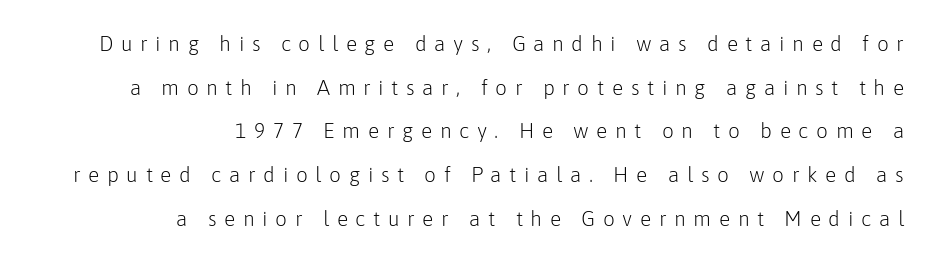
No italicization has been applied; the sample stays upright. The weight tops out at a normal text grade. Loose tracking; the words dissolve into strings of separated letters. One-word summary of the alignment: right. Widely set lines give the paragraph a tall, airy silhouette.
